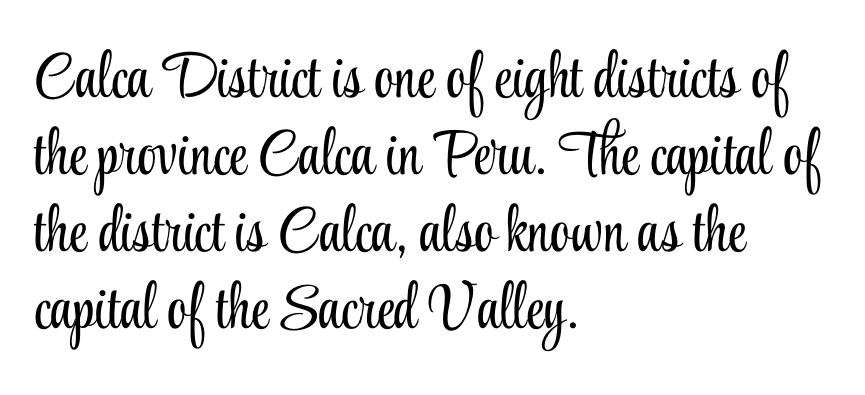
{"serif": "yes", "bold": "no", "weight": "light", "width": "condensed", "stroke_contrast": "low", "x_height": "small", "monospaced": "no", "underline": "no", "align": "left", "line_spacing_ratio": 1.22, "letter_spacing": "normal", "letter_spacing_em": 0.0, "glyph_px": 63}
